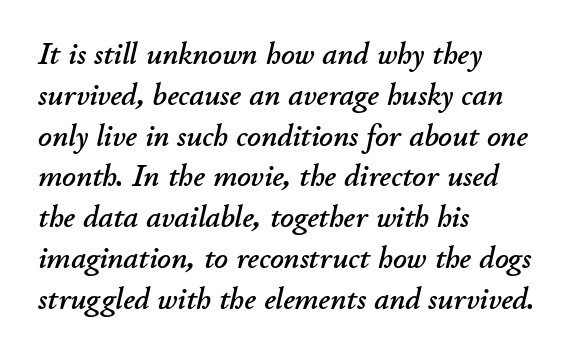
{"italic": "yes", "lean": "right", "slant_degrees": 11, "width": "normal", "stroke_contrast": "low", "x_height": "small", "monospaced": "no", "underline": "no", "align": "left", "line_spacing": "normal", "line_spacing_ratio": 1.36, "letter_spacing": "normal", "letter_spacing_em": 0.0, "glyph_px": 30}
